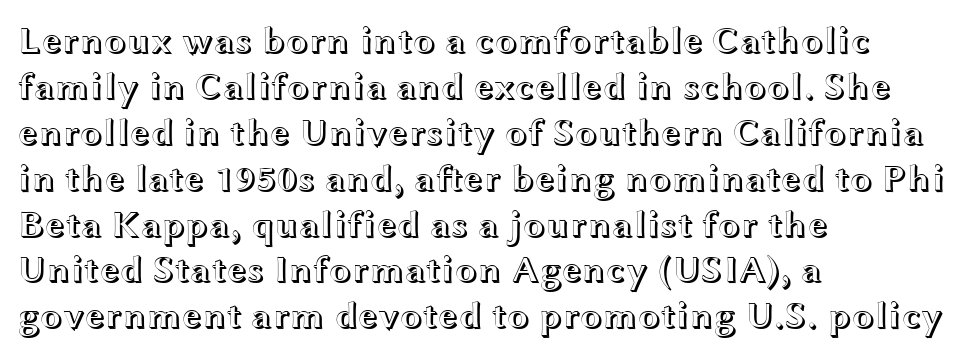
{"italic": "no", "width": "wide", "x_height": "medium", "monospaced": "no", "underline": "no", "align": "left", "line_spacing_ratio": 1.24, "letter_spacing": "normal", "letter_spacing_em": 0.0, "glyph_px": 37}
